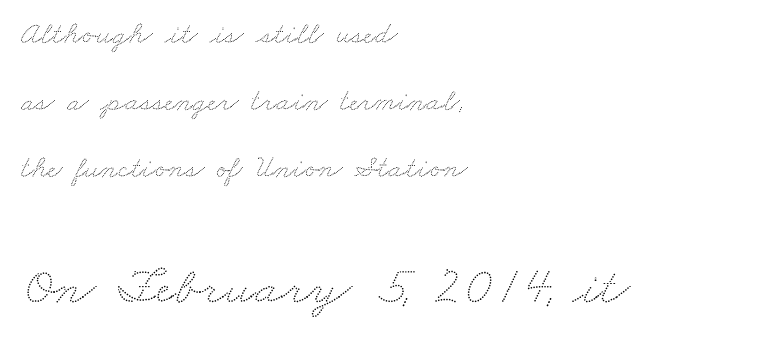
{"width": "wide", "stroke_contrast": "low", "x_height": "small", "monospaced": "no", "underline": "no", "align": "left", "line_spacing": "loose", "line_spacing_ratio": 2.16, "letter_spacing": "normal", "letter_spacing_em": 0.0, "larger_block": "second", "size_ratio": 1.74, "glyph_px": 54}
